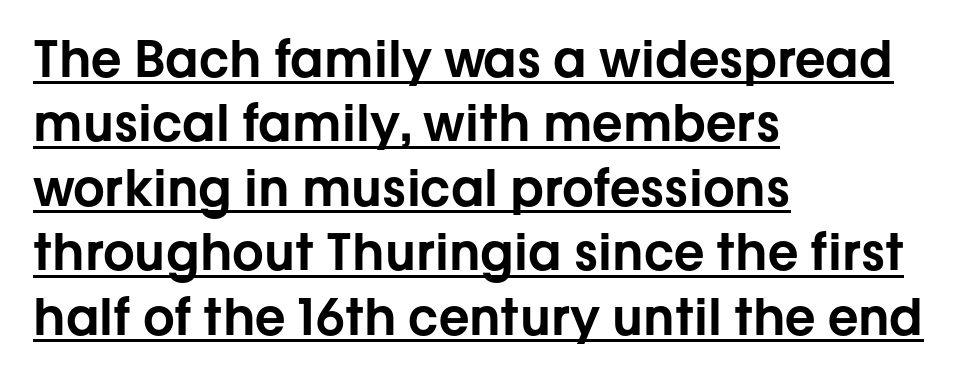
The typesetter chose a ragged-right arrangement here. Is there any slant? The stems are plumb. Looks like regular typesetting: each glyph gets only the width it needs. The letterforms sit shoulder to shoulder at normal distance.
